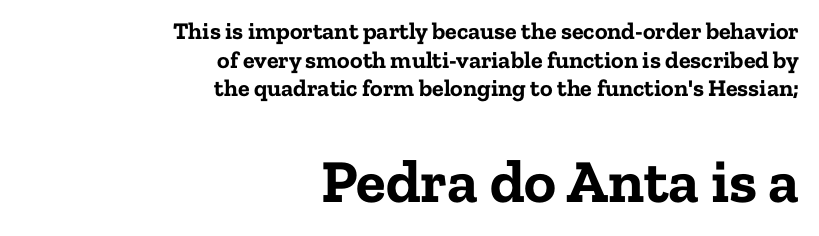
{"serif": "yes", "italic": "no", "bold": "yes", "weight": "bold", "width": "normal", "stroke_contrast": "low", "x_height": "medium", "monospaced": "no", "underline": "no", "align": "right", "line_spacing_ratio": 1.19, "letter_spacing": "normal", "letter_spacing_em": 0.0, "larger_block": "second", "size_ratio": 2.54, "glyph_px": 61}
